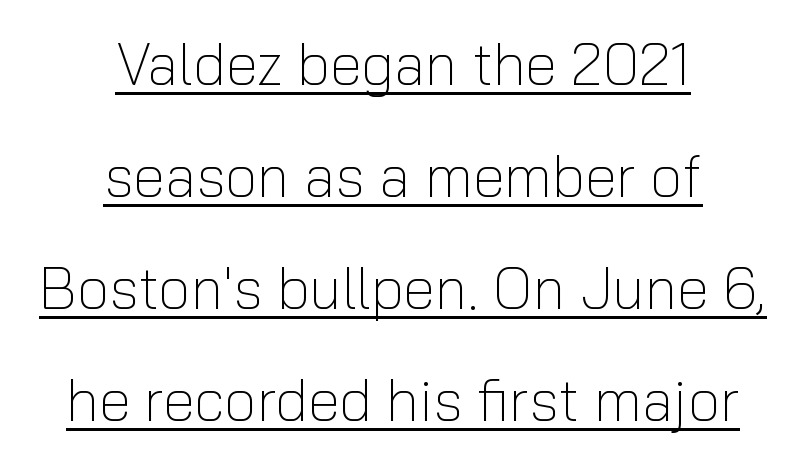
The image shows 58 px light sans-serif type, upright; set centered, loose line spacing (1.93x), normal letter spacing, underlined; low stroke contrast and a medium x-height.
